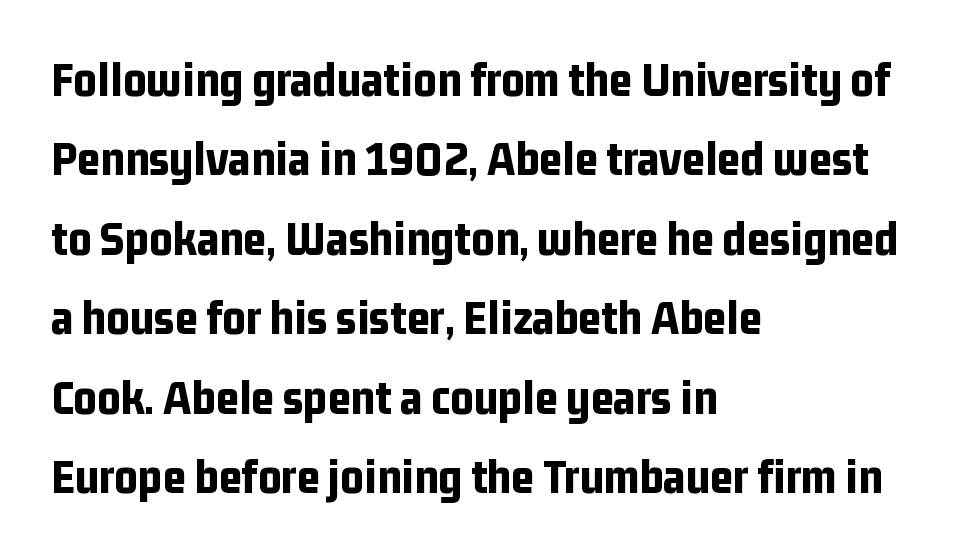
The image shows 50 px bold, condensed sans-serif type, upright; set left-aligned, normal line spacing (1.59x), normal letter spacing, not underlined; low stroke contrast and a medium x-height.
